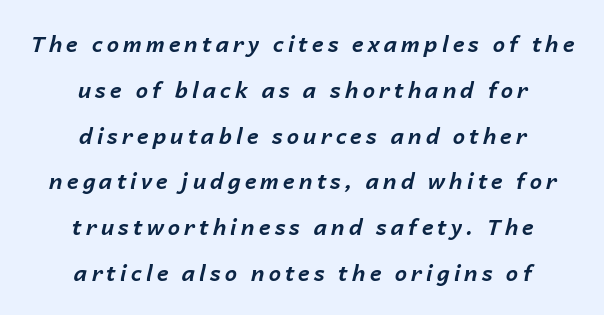
{"italic": "yes", "lean": "right", "slant_degrees": 14, "bold": "yes", "underline": "no", "align": "center", "line_spacing": "loose", "line_spacing_ratio": 2.08, "glyph_px": 22}
